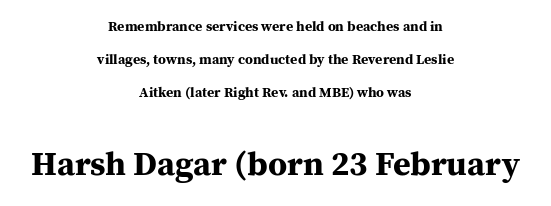
Q: Is the text bold? A: Yes.
Q: Is the text italic (slanted)? A: No, it is upright.
Q: Is the typeface a serif or a sans-serif typeface? A: Serif.
Q: Is the text underlined? A: No.
Q: How is the paragraph aligned? A: Centered.
Q: Is the spacing between letters normal or unusually wide? A: Normal.
Q: Is the spacing between lines tight, normal or loose? A: Loose.
Q: Which block of text is set in a larger size, the first (top) or the second (bottom)? A: The second (bottom) one.
Q: Width (condensed, normal, or wide)? A: Normal.
Q: Stroke contrast? A: Medium.
Q: x-height? A: Medium.
Q: Monospaced? A: No.
